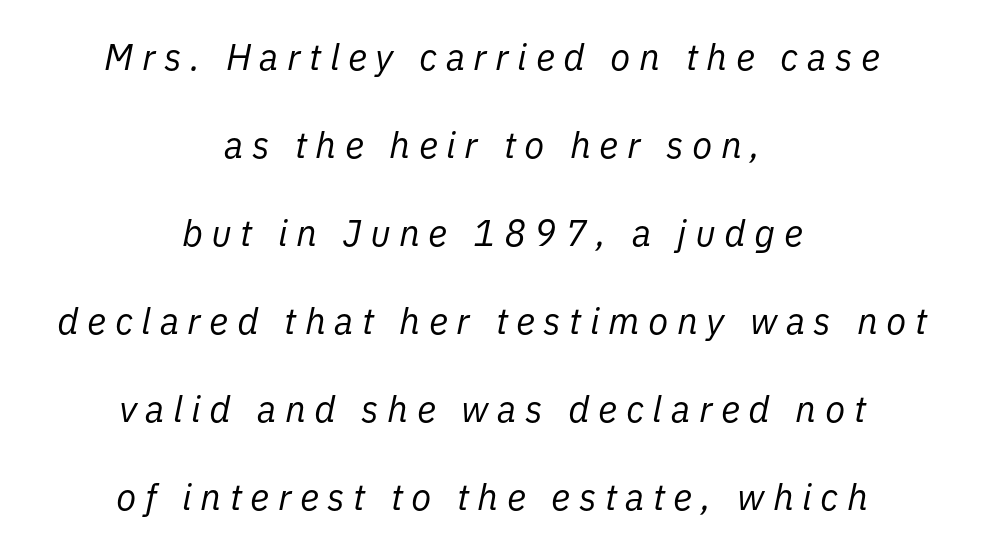
Q: Is the text bold? A: No.
Q: Is the text italic (slanted)? A: Yes, it leans right by about 11 degrees.
Q: Is the text underlined? A: No.
Q: How is the paragraph aligned? A: Centered.
Q: Is the spacing between letters normal or unusually wide? A: Unusually wide.
Q: Is the spacing between lines tight, normal or loose? A: Loose.
Q: Width (condensed, normal, or wide)? A: Normal.
Q: Stroke contrast? A: Low.
Q: x-height? A: Medium.
Q: Monospaced? A: No.
